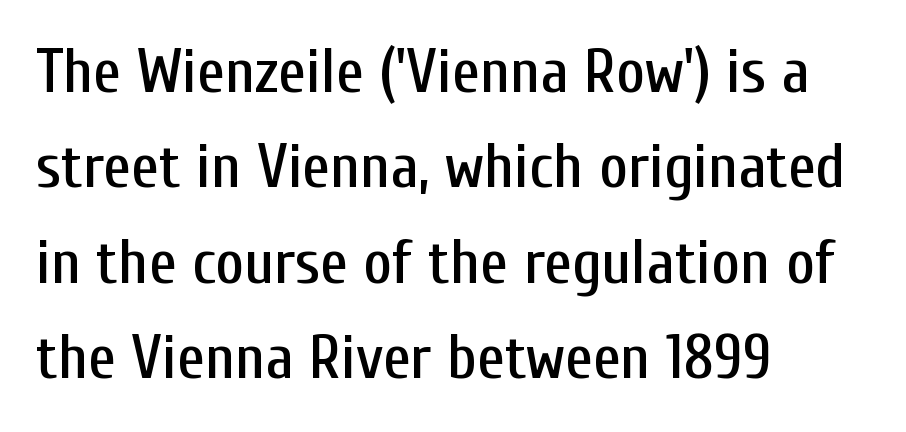
{"serif": "no", "italic": "no", "width": "condensed", "stroke_contrast": "low", "x_height": "medium", "monospaced": "no", "underline": "no", "align": "left", "line_spacing": "normal", "line_spacing_ratio": 1.54, "letter_spacing": "normal", "letter_spacing_em": 0.0, "glyph_px": 62}
